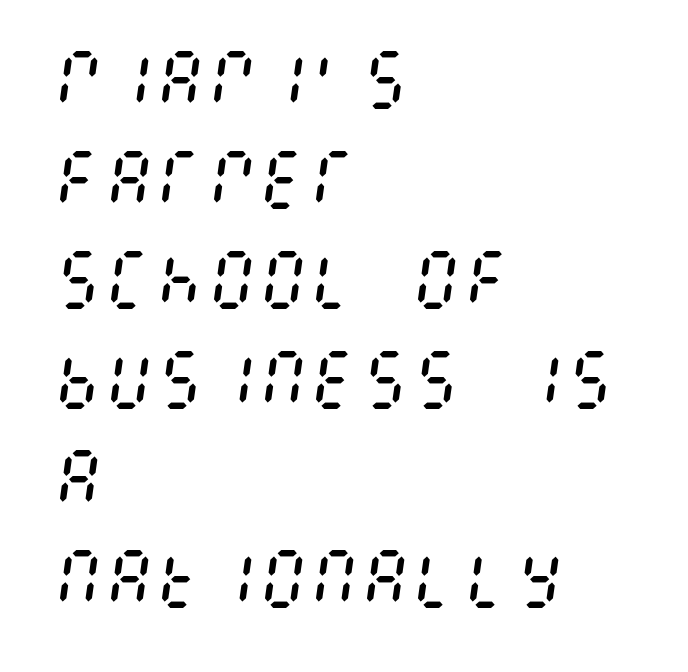
This block has exactly the height ordinary leading produces. The foot of each line stays bare and open. This sample is left-justified, so line endings fall wherever the words run out. In terms of letterspacing, this is plain default setting. No letter is thick-stroked: the sample isn't bold.
